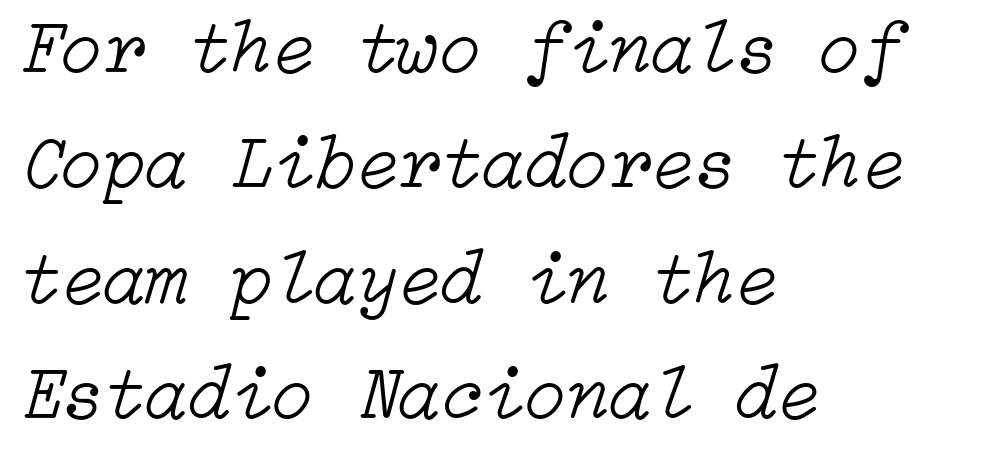
Q: Is the text bold? A: No.
Q: Is the text italic (slanted)? A: Yes, it leans right by about 15 degrees.
Q: Is the text underlined? A: No.
Q: How is the paragraph aligned? A: Left-aligned.
Q: Is the spacing between letters normal or unusually wide? A: Normal.
Q: Is the spacing between lines tight, normal or loose? A: Normal.
Q: Width (condensed, normal, or wide)? A: Normal.
Q: Stroke contrast? A: Low.
Q: x-height? A: Medium.
